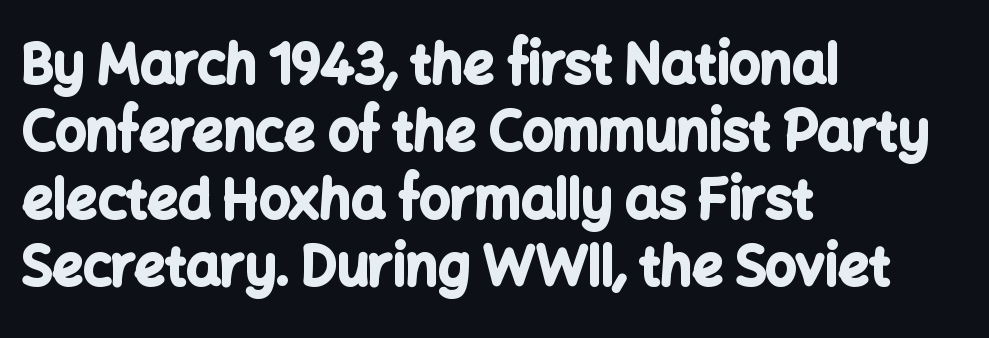
The image shows 54 px bold sans-serif type, upright; set left-aligned, normal line spacing (1.25x), normal letter spacing, not underlined; low stroke contrast and a medium x-height.
